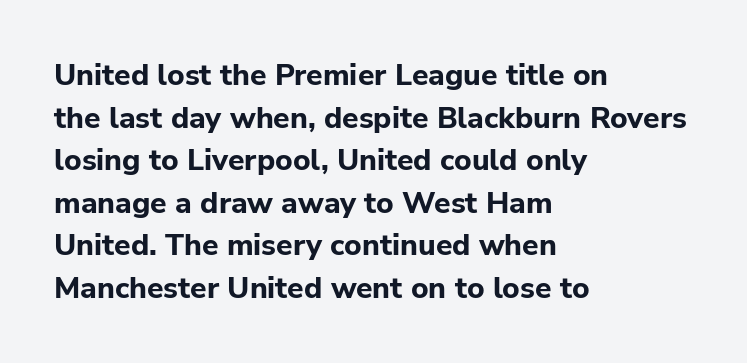
The image shows 30 px bold sans-serif type, upright; set left-aligned, normal line spacing (1.42x), normal letter spacing, not underlined; low stroke contrast and a medium x-height.
